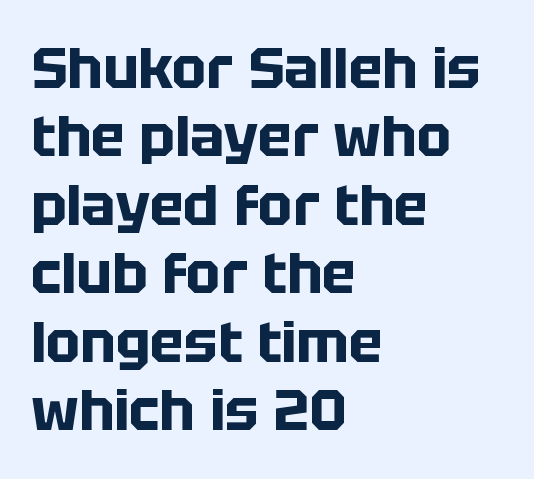
The glyphs in this specimen are sans serif. Teacher's note: observe the even left margin — that is flush-left alignment. Quick note: not italic, upright. These lines are rendered in a variable-pitch font.
